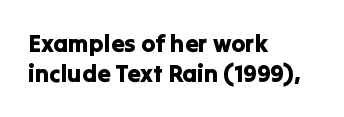
Q: Is the text italic (slanted)? A: No, it is upright.
Q: Is the text underlined? A: No.
Q: How is the paragraph aligned? A: Left-aligned.
Q: Is the spacing between letters normal or unusually wide? A: Normal.
